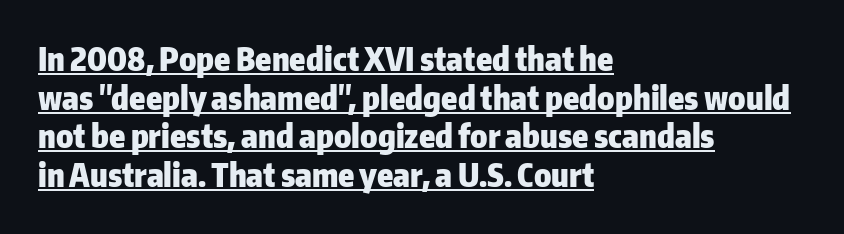
Q: Is the text bold? A: Yes.
Q: Is the text italic (slanted)? A: No, it is upright.
Q: Is the typeface a serif or a sans-serif typeface? A: Sans-serif.
Q: Is the text underlined? A: Yes.
Q: How is the paragraph aligned? A: Left-aligned.
Q: Is the spacing between letters normal or unusually wide? A: Normal.
Q: Width (condensed, normal, or wide)? A: Normal.
Q: Stroke contrast? A: Low.
Q: x-height? A: Medium.
Q: Monospaced? A: No.
